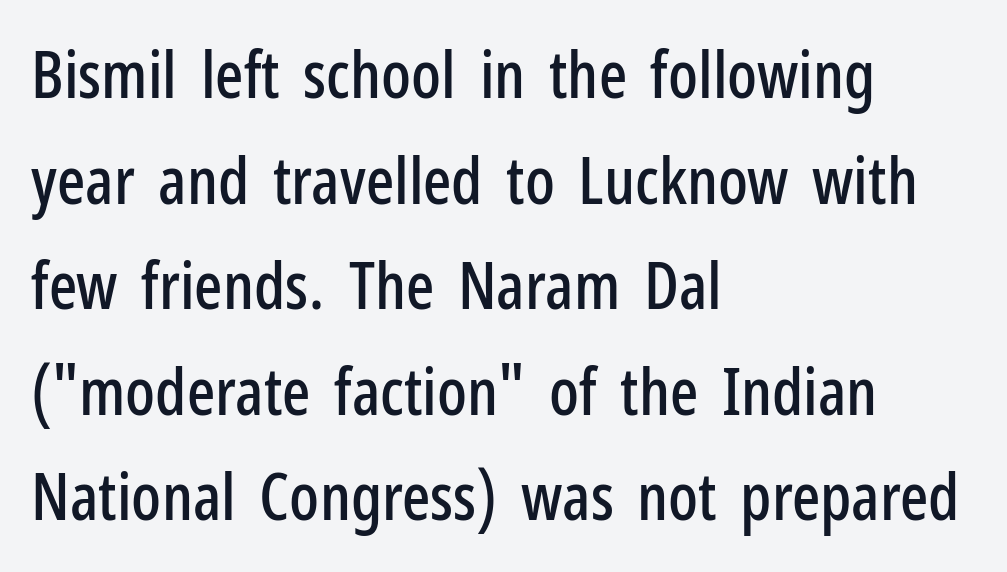
Q: Is the text italic (slanted)? A: No, it is upright.
Q: Is the typeface a serif or a sans-serif typeface? A: Sans-serif.
Q: Is the text underlined? A: No.
Q: How is the paragraph aligned? A: Left-aligned.
Q: Is the spacing between letters normal or unusually wide? A: Normal.
Q: Is the spacing between lines tight, normal or loose? A: Normal.
Q: Width (condensed, normal, or wide)? A: Condensed.
Q: Stroke contrast? A: Low.
Q: x-height? A: Medium.
Q: Monospaced? A: No.
